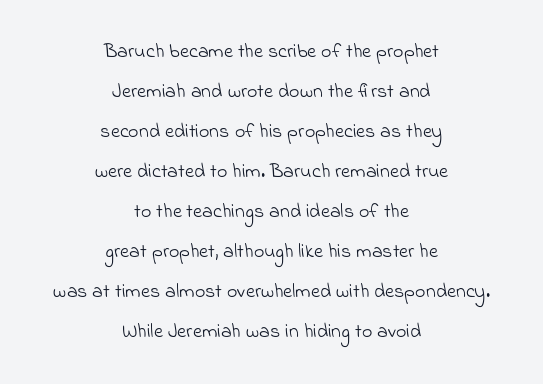
Q: Is the text bold? A: No.
Q: Is the text underlined? A: No.
Q: How is the paragraph aligned? A: Centered.
Q: Is the spacing between letters normal or unusually wide? A: Normal.
Q: Is the spacing between lines tight, normal or loose? A: Loose.
